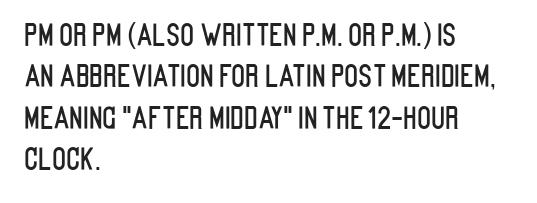
Q: Is the text italic (slanted)? A: No, it is upright.
Q: Is the typeface a serif or a sans-serif typeface? A: Sans-serif.
Q: Is the text underlined? A: No.
Q: How is the paragraph aligned? A: Left-aligned.
Q: Is the spacing between letters normal or unusually wide? A: Normal.
Q: Is the spacing between lines tight, normal or loose? A: Normal.
Q: Width (condensed, normal, or wide)? A: Condensed.
Q: Stroke contrast? A: Low.
Q: x-height? A: Large.
Q: Monospaced? A: No.
